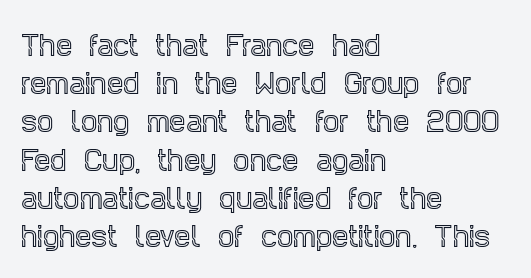
{"italic": "no", "underline": "no", "align": "left", "line_spacing": "normal", "line_spacing_ratio": 1.47, "letter_spacing": "normal", "letter_spacing_em": 0.0, "glyph_px": 26}
